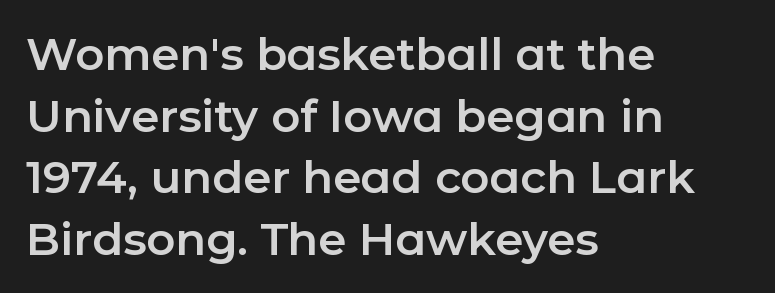
The image shows 45 px sans-serif type, upright; set left-aligned, normal line spacing (1.37x), normal letter spacing, not underlined; low stroke contrast and a medium x-height.
